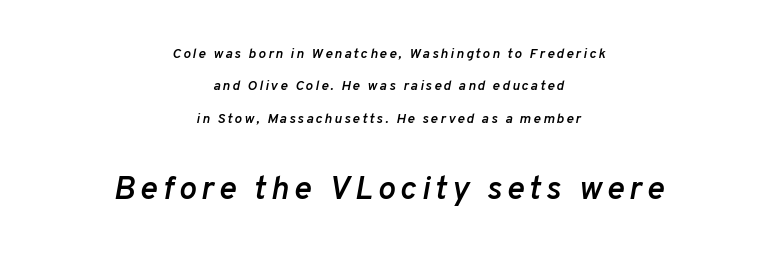
The lines in this sample share a center point and differ in where they start and stop. You could fit nearly another row in the gap between these rows. Firm but not heavy-handed strokes: this text is semibold. Is this a fixed-width face? No — the glyphs have proportional, varying widths. The typography opts for an oblique posture over an upright one.
